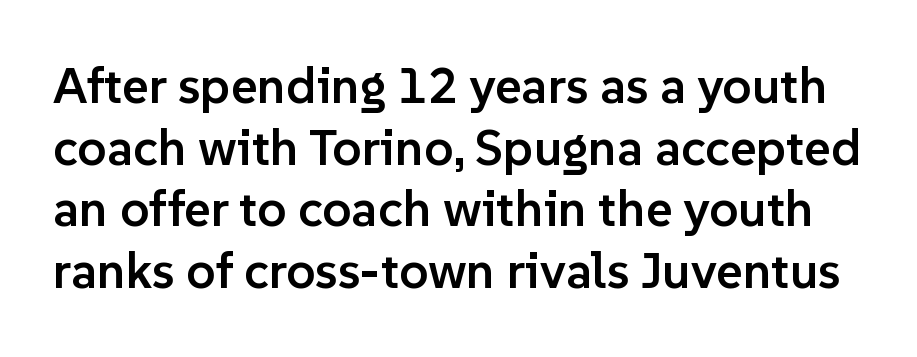
The image shows 51 px semibold sans-serif type, upright; set line spacing 1.21x, normal letter spacing, not underlined; low stroke contrast and a medium x-height.
